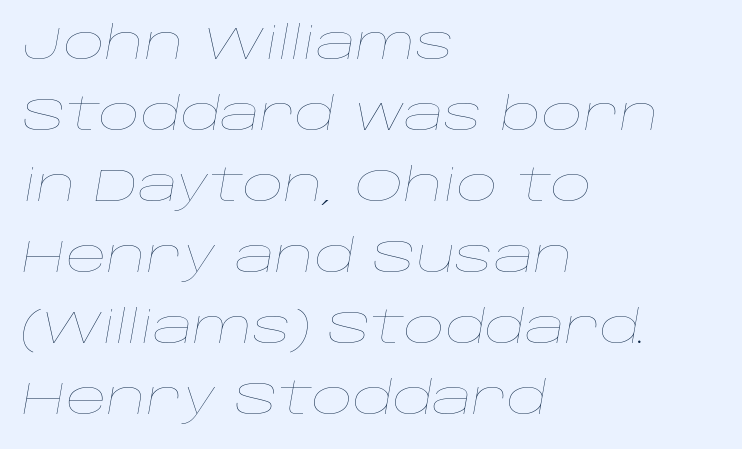
Compared with typical body copy, the letter spacing here is the same. Baseline-to-baseline distance is the conventional proportion of letter height. Each stroke keeps to a modest, everyday thickness or less. Each row of text sits above clean, open space.
